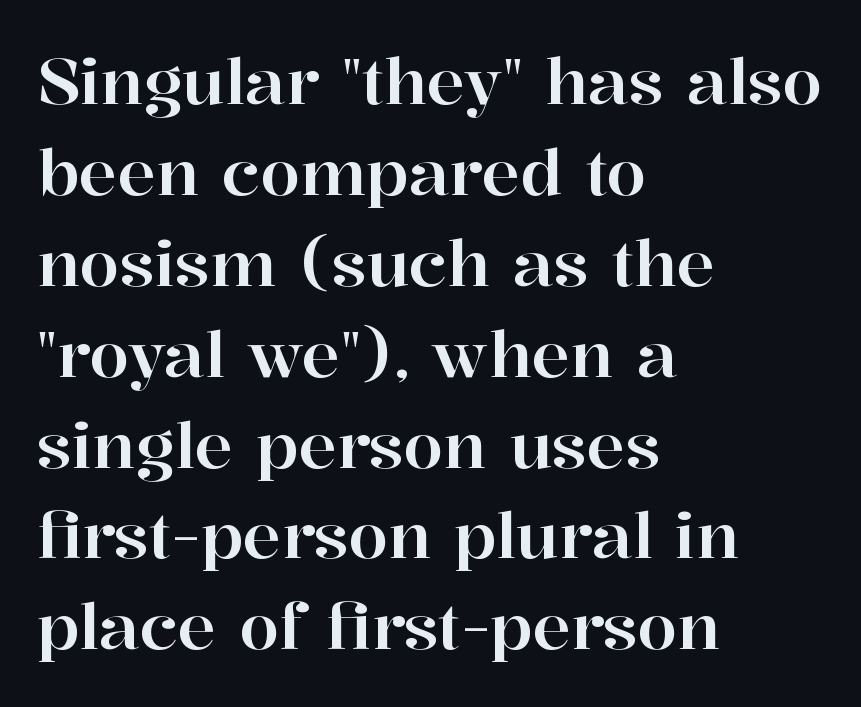
{"serif": "yes", "italic": "no", "width": "normal", "stroke_contrast": "high", "x_height": "medium", "monospaced": "no", "underline": "no", "align": "left", "line_spacing": "normal", "line_spacing_ratio": 1.42, "letter_spacing": "normal", "letter_spacing_em": 0.0, "glyph_px": 64}
